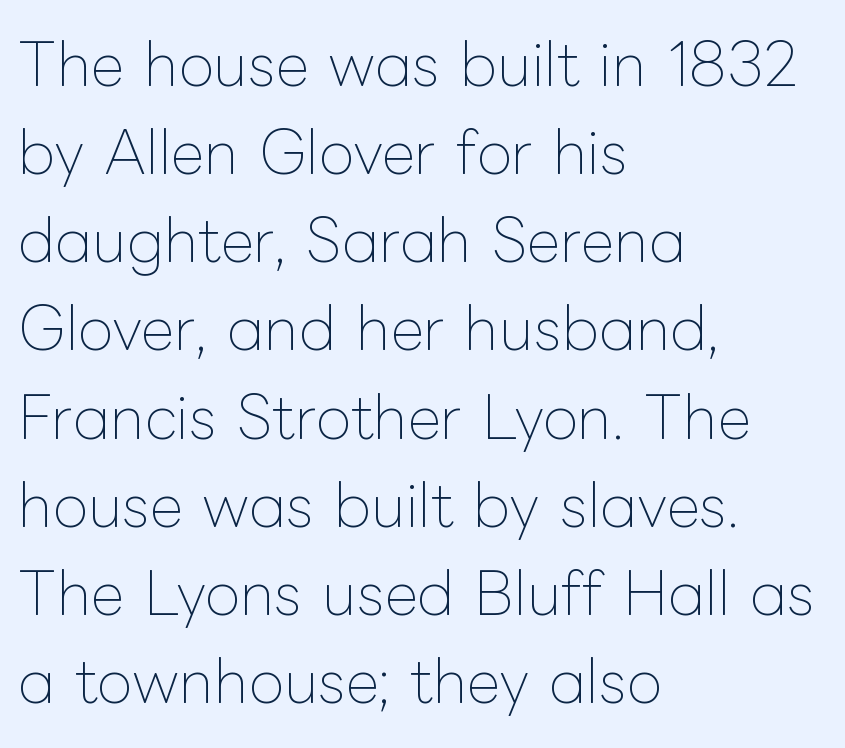
The image shows 58 px thin type, upright; set left-aligned, normal line spacing (1.52x), normal letter spacing, not underlined; low stroke contrast and a medium x-height.
